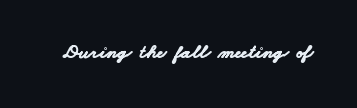
{"bold": "yes", "underline": "no", "letter_spacing": "normal", "letter_spacing_em": 0.0, "glyph_px": 20}
